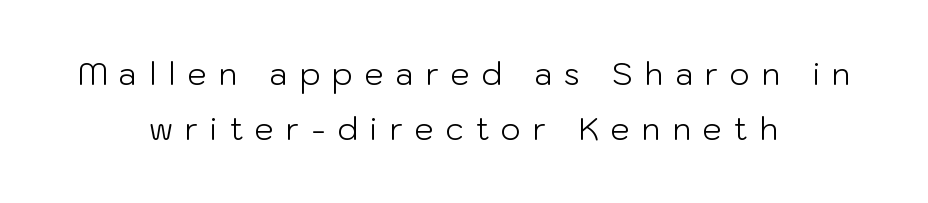
Display-style spreading of the glyphs; the letterfit is very open. Think of a printed novel: that variable character pitch is what you see here. Style check: upright. The typesetter chose a symmetrical, centered arrangement here. Stems and bowls with no extra thickness — not bold.
